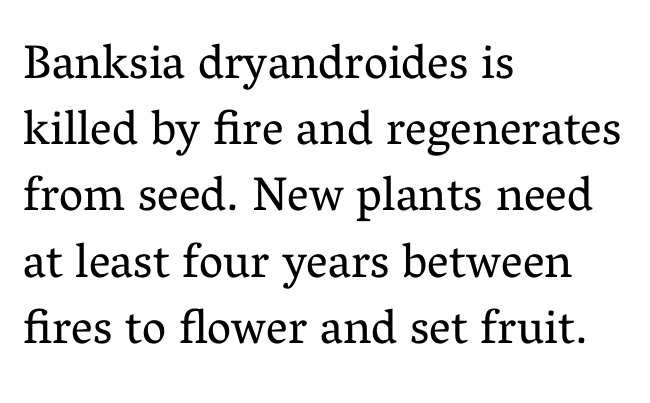
These lines are rendered in a variable-pitch font. Ascenders rise straight up at ninety degrees. Caption: standard tracking, unaltered. Vertical spacing — default. The compositor pushed each line to the left boundary. Note: serifs present on the glyphs.
